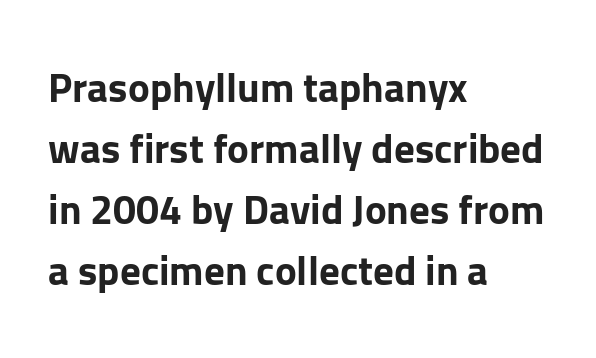
Q: Is the text bold? A: Yes.
Q: Is the text italic (slanted)? A: No, it is upright.
Q: Is the typeface a serif or a sans-serif typeface? A: Sans-serif.
Q: Is the text underlined? A: No.
Q: How is the paragraph aligned? A: Left-aligned.
Q: Is the spacing between letters normal or unusually wide? A: Normal.
Q: Is the spacing between lines tight, normal or loose? A: Normal.
Q: Width (condensed, normal, or wide)? A: Normal.
Q: Stroke contrast? A: Low.
Q: x-height? A: Medium.
Q: Monospaced? A: No.
